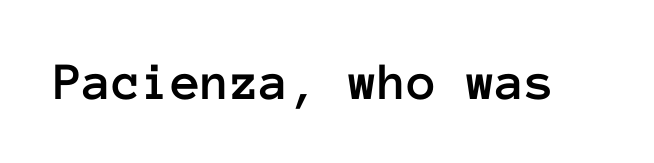
The type sits square on the baseline with zero lean. No word sits above an underline. Honestly, the letter spacing is just normal — you wouldn't notice it. Looks like terminal output: every glyph gets an equal slot.
